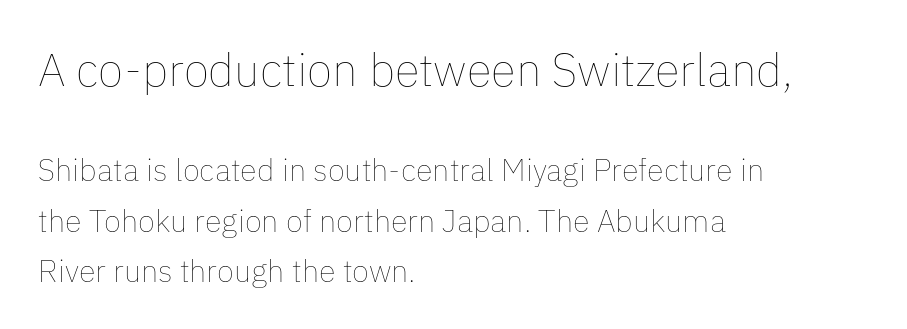
{"italic": "no", "bold": "no", "weight": "thin", "width": "normal", "stroke_contrast": "low", "x_height": "medium", "monospaced": "no", "underline": "no", "align": "left", "line_spacing": "normal", "line_spacing_ratio": 1.62, "letter_spacing": "normal", "letter_spacing_em": 0.0, "larger_block": "first", "size_ratio": 1.48, "glyph_px": 46}
